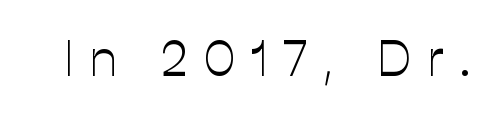
Q: Is the text bold? A: No.
Q: Is the text italic (slanted)? A: No, it is upright.
Q: Is the typeface a serif or a sans-serif typeface? A: Sans-serif.
Q: Is the text underlined? A: No.
Q: Is the spacing between letters normal or unusually wide? A: Unusually wide.
Q: Width (condensed, normal, or wide)? A: Normal.
Q: Stroke contrast? A: Low.
Q: x-height? A: Medium.
Q: Monospaced? A: No.
